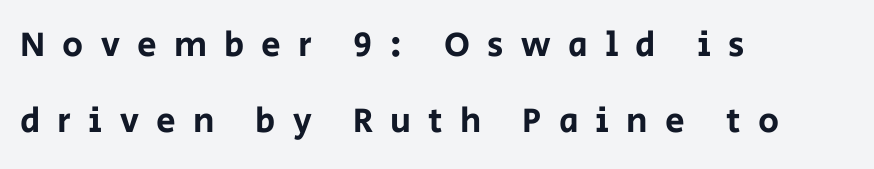
{"serif": "no", "italic": "no", "width": "normal", "stroke_contrast": "low", "x_height": "large", "monospaced": "no", "underline": "no", "align": "left", "line_spacing": "loose", "line_spacing_ratio": 2.18, "letter_spacing": "wide", "letter_spacing_em": 0.49, "glyph_px": 35}
